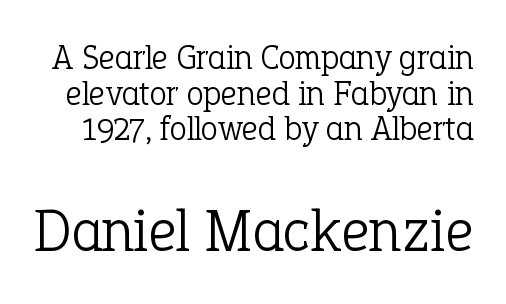
One glance says dense: line gaps are narrower than usual. Does the type have serifs? Yes, each stem ends in a small foot. Compared with typical body copy, the letter spacing here is the same. The letters look calm and open, with moderate or lighter stems.
